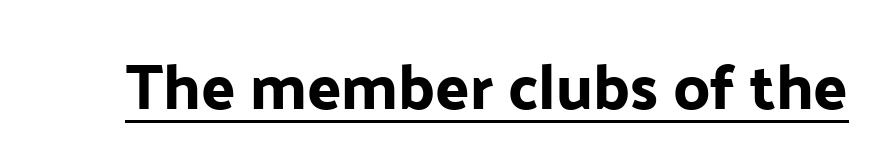
Q: Is the text italic (slanted)? A: No, it is upright.
Q: Is the typeface a serif or a sans-serif typeface? A: Sans-serif.
Q: Is the text underlined? A: Yes.
Q: Is the spacing between letters normal or unusually wide? A: Normal.
Q: Width (condensed, normal, or wide)? A: Normal.
Q: Stroke contrast? A: Low.
Q: x-height? A: Medium.
Q: Monospaced? A: No.
